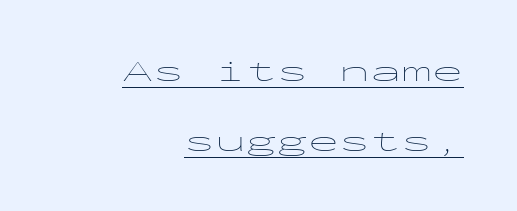
The image shows 31 px thin, wide sans-serif type, upright, monospaced; set right-aligned, loose line spacing (2.25x), normal letter spacing, underlined; low stroke contrast and a medium x-height.
